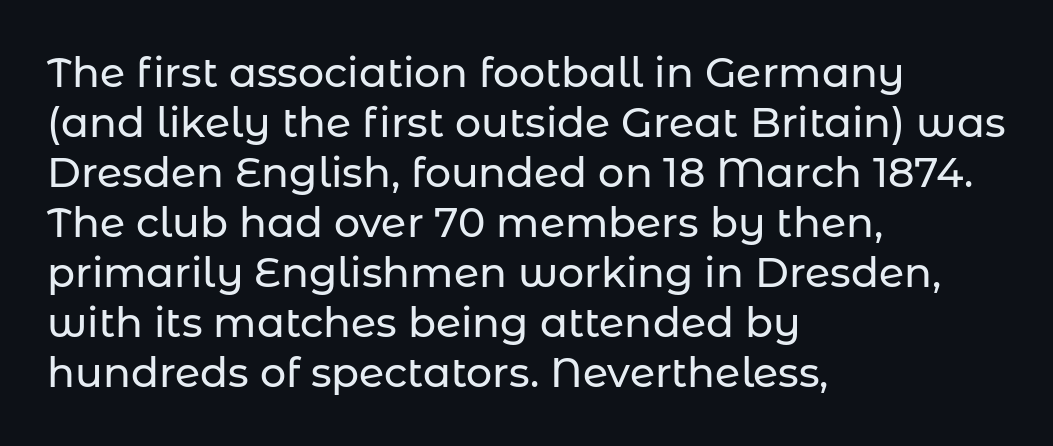
{"serif": "no", "italic": "no", "width": "normal", "stroke_contrast": "low", "x_height": "medium", "monospaced": "no", "underline": "no", "align": "left", "line_spacing_ratio": 1.22, "letter_spacing": "normal", "letter_spacing_em": 0.0, "glyph_px": 41}
